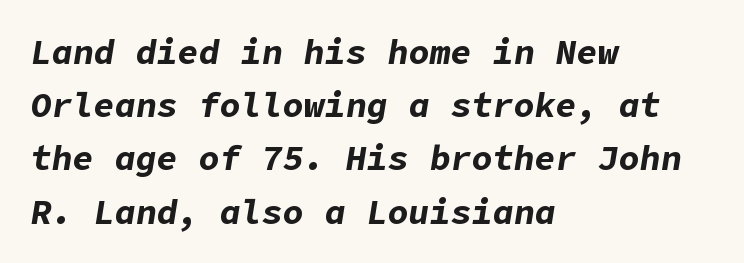
The letterforms sit shoulder to shoulder at normal distance. The text block is weighted toward the left margin, trailing off unevenly rightward. The whole block is typeset with a tilt. Notice how thick the strokes are: this is what a full bold looks like. Interline gaps are of average width in this sample. Decoration check: the copy has no underline.
